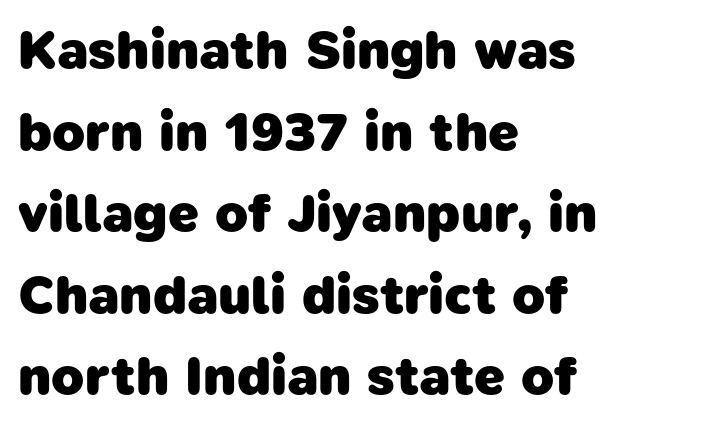
The image shows 54 px heavy sans-serif type; set left-aligned, normal line spacing (1.51x), normal letter spacing, not underlined; low stroke contrast and a medium x-height.
